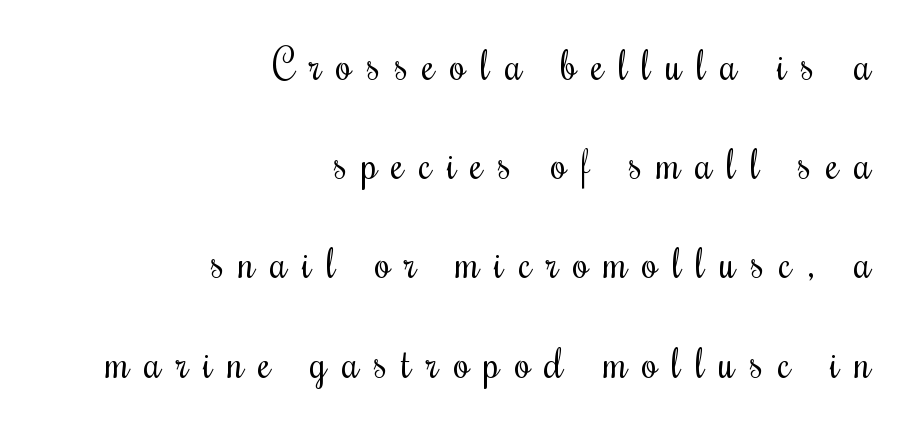
Regarding leading, the lines here are spaced well apart. In terms of letterspacing, this is a distinctly airy, spread setting. One-word summary of the alignment: right.
